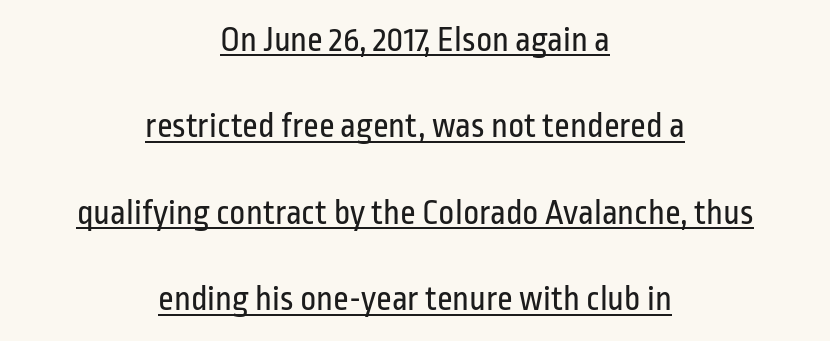
The lines in this sample share a center point and differ in where they start and stop. The string is rendered with underlining switched on. The lines are spread far apart with generous leading. The letters stand straight up with perfectly vertical stems.
